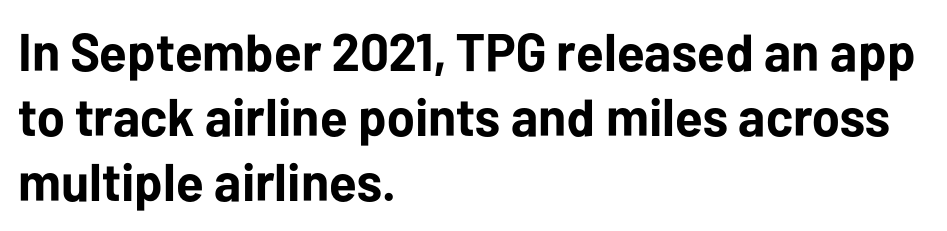
{"serif": "no", "italic": "no", "bold": "yes", "weight": "bold", "width": "normal", "stroke_contrast": "low", "x_height": "medium", "monospaced": "no", "underline": "no", "align": "left", "line_spacing_ratio": 1.23, "letter_spacing": "normal", "letter_spacing_em": 0.0, "glyph_px": 53}
